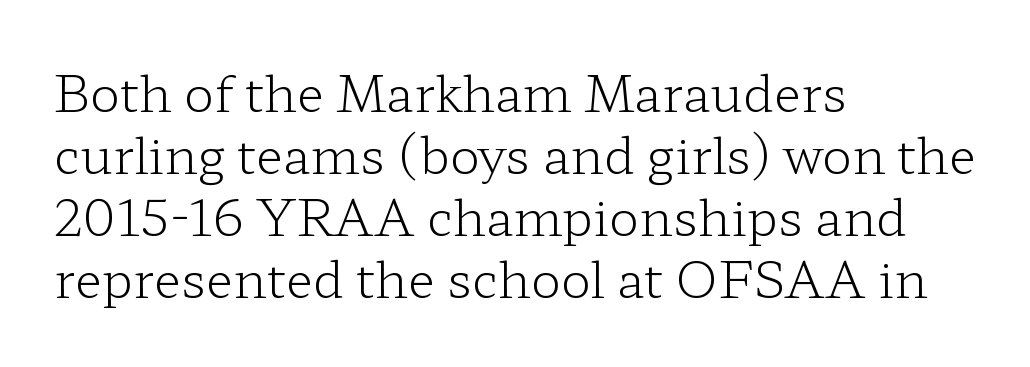
Q: Is the text bold? A: No.
Q: Is the text italic (slanted)? A: No, it is upright.
Q: Is the typeface a serif or a sans-serif typeface? A: Serif.
Q: Is the text underlined? A: No.
Q: How is the paragraph aligned? A: Left-aligned.
Q: Is the spacing between letters normal or unusually wide? A: Normal.
Q: Width (condensed, normal, or wide)? A: Wide.
Q: Stroke contrast? A: Low.
Q: x-height? A: Medium.
Q: Monospaced? A: No.
